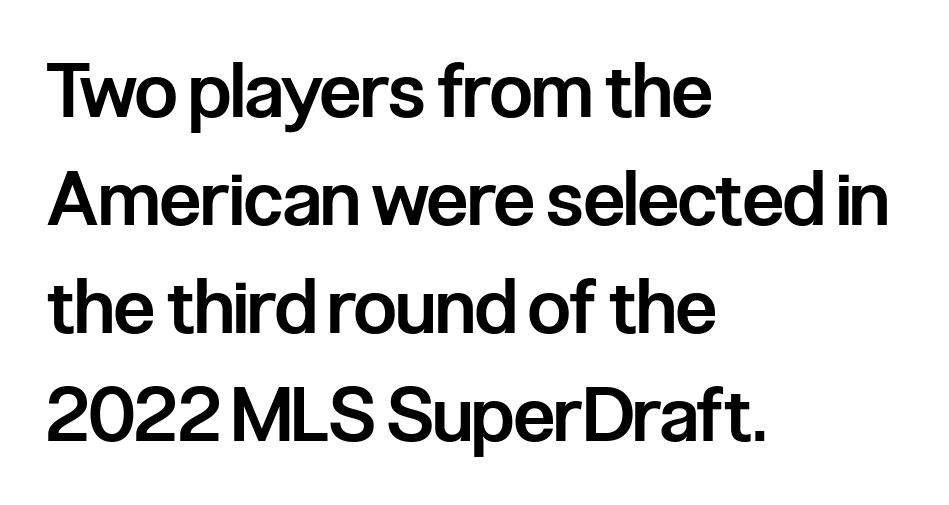
{"serif": "no", "italic": "no", "bold": "semi", "weight": "semibold", "width": "condensed", "stroke_contrast": "low", "x_height": "medium", "monospaced": "no", "underline": "no", "align": "left", "line_spacing": "normal", "line_spacing_ratio": 1.44, "letter_spacing": "normal", "letter_spacing_em": 0.0, "glyph_px": 75}
